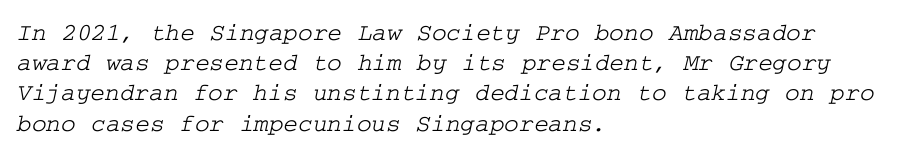
The image shows 25 px text type; set left-aligned, line spacing 1.21x, normal letter spacing, not underlined.
